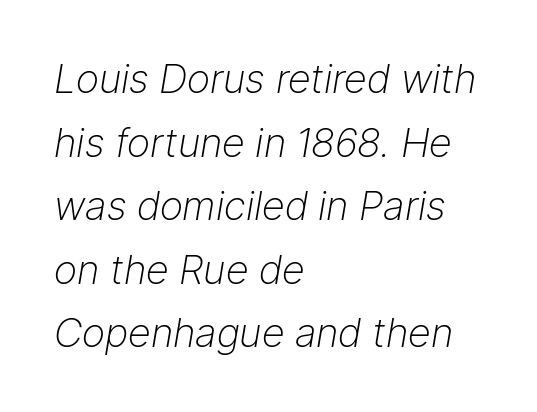
The image shows 40 px light type, italic (leaning right); set left-aligned, normal line spacing (1.59x), normal letter spacing, not underlined; low stroke contrast and a medium x-height.
